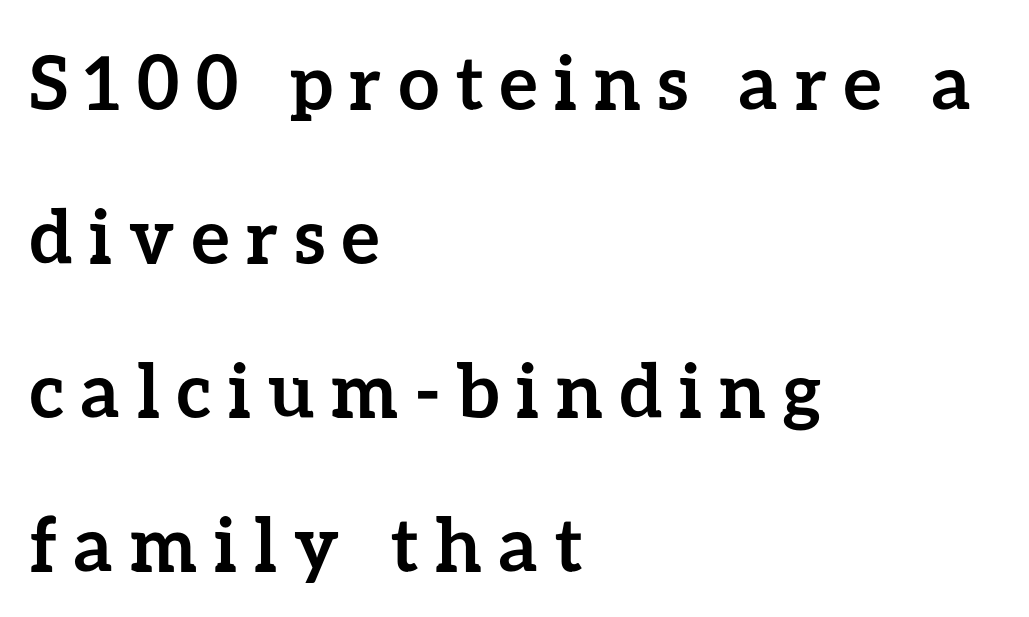
The compositor pushed each line to the left boundary. Heft: maximum for text — a bold. The rendering inserts visible extra space after every character. You could fit nearly another row in the gap between these rows. The rendering uses natural spacing where letterforms have individual widths. The string is rendered with underlining switched off.
